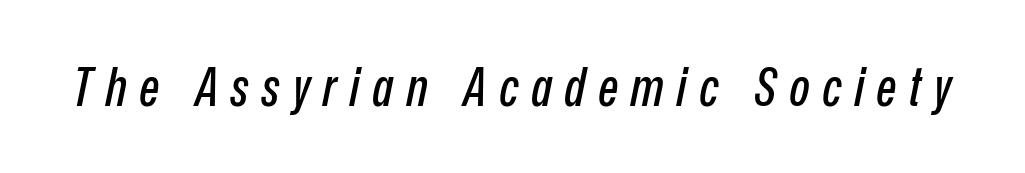
{"italic": "yes", "lean": "right", "slant_degrees": 12, "width": "condensed", "stroke_contrast": "low", "x_height": "medium", "monospaced": "no", "underline": "no", "letter_spacing": "wide", "letter_spacing_em": 0.24, "glyph_px": 53}
